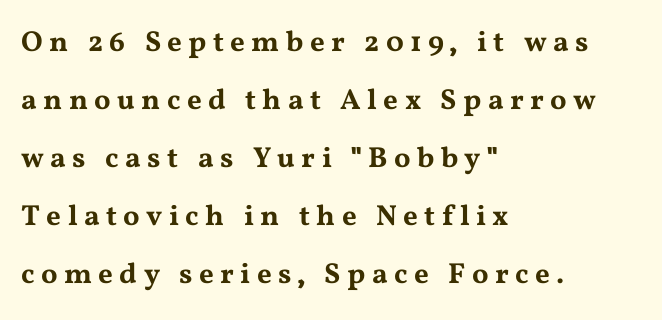
{"serif": "yes", "italic": "no", "width": "wide", "stroke_contrast": "medium", "x_height": "medium", "monospaced": "no", "underline": "no", "align": "left", "line_spacing": "loose", "line_spacing_ratio": 2.0, "letter_spacing": "wide", "letter_spacing_em": 0.22, "glyph_px": 29}
